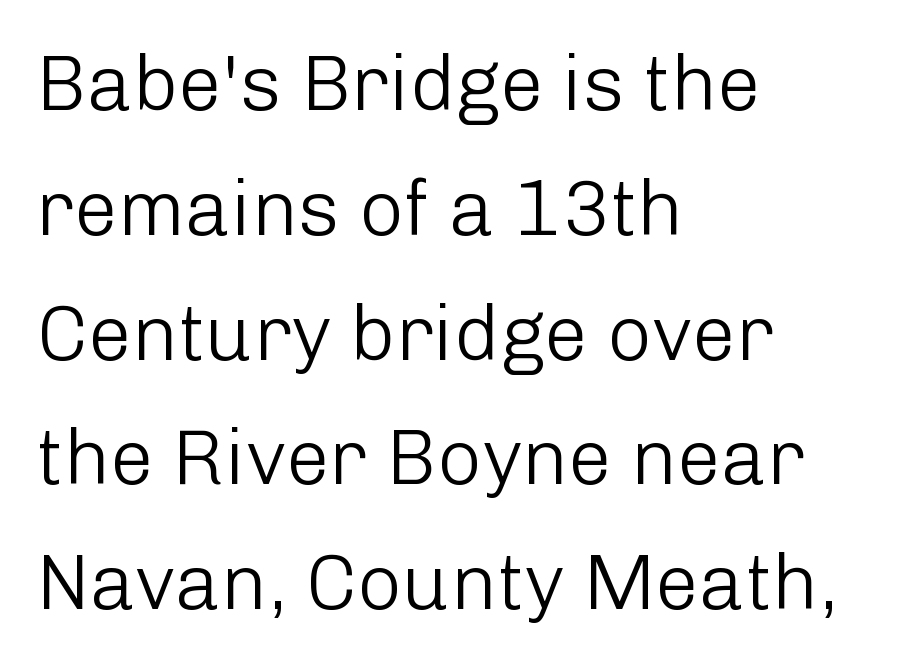
Q: Is the text bold? A: No.
Q: Is the text italic (slanted)? A: No, it is upright.
Q: Is the typeface a serif or a sans-serif typeface? A: Sans-serif.
Q: Is the text underlined? A: No.
Q: How is the paragraph aligned? A: Left-aligned.
Q: Is the spacing between letters normal or unusually wide? A: Normal.
Q: Is the spacing between lines tight, normal or loose? A: Normal.
Q: Width (condensed, normal, or wide)? A: Normal.
Q: Stroke contrast? A: Low.
Q: x-height? A: Medium.
Q: Monospaced? A: No.
